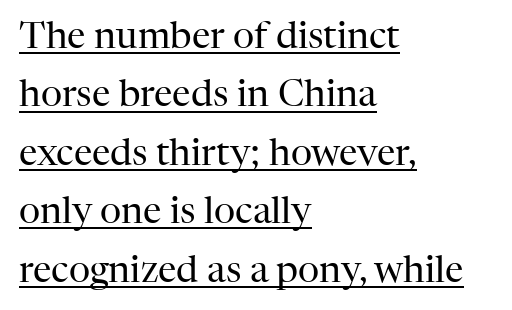
{"serif": "yes", "italic": "no", "bold": "no", "weight": "regular", "width": "normal", "stroke_contrast": "high", "x_height": "medium", "monospaced": "no", "underline": "yes", "align": "left", "line_spacing": "normal", "line_spacing_ratio": 1.58, "letter_spacing": "normal", "letter_spacing_em": 0.0, "glyph_px": 37}
